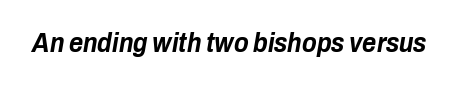
The image shows 27 px bold type, italic (leaning right); set normal letter spacing, not underlined.
